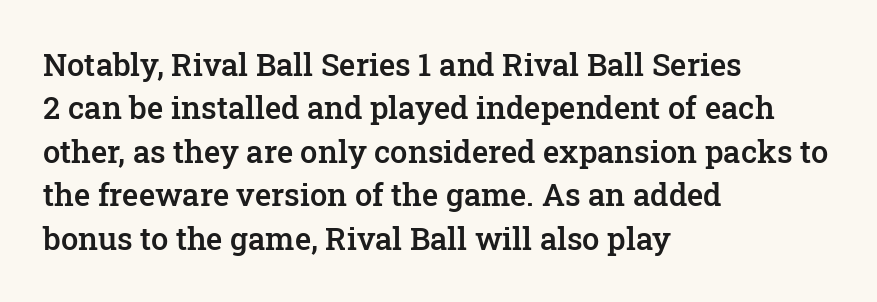
Q: Is the text bold? A: Semi-bold.
Q: Is the text italic (slanted)? A: No, it is upright.
Q: Is the typeface a serif or a sans-serif typeface? A: Serif.
Q: Is the text underlined? A: No.
Q: How is the paragraph aligned? A: Left-aligned.
Q: Is the spacing between letters normal or unusually wide? A: Normal.
Q: Is the spacing between lines tight, normal or loose? A: Normal.
Q: Width (condensed, normal, or wide)? A: Normal.
Q: Stroke contrast? A: Low.
Q: x-height? A: Medium.
Q: Monospaced? A: No.
